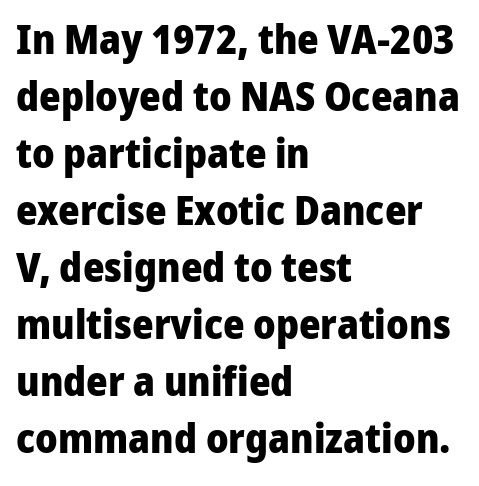
The image shows 41 px heavy sans-serif type, upright; set left-aligned, normal line spacing (1.39x), normal letter spacing, not underlined; low stroke contrast and a medium x-height.
